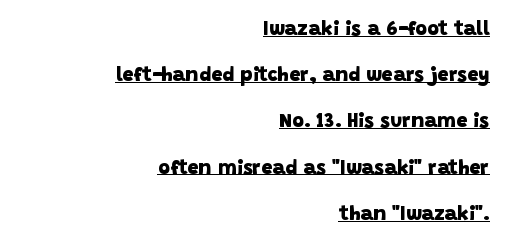
Reading down the block, your eye finds every line finishing at a fixed right position. How heavy is the stroke? Heavy — this is a bold. This rendering leaves character spacing at its baseline value. The lines are spread far apart with generous leading. This is underlined copy, the kind a proofreader might mark for attention.
